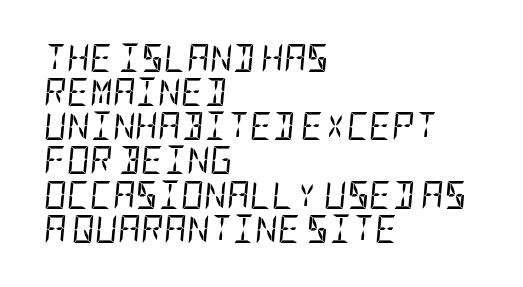
Line starts are locked; line ends wander. A typesetter would mark this as italic. The line texture is even and compact thanks to regular tracking. Letters have the restrained weight of plain body copy at most.
